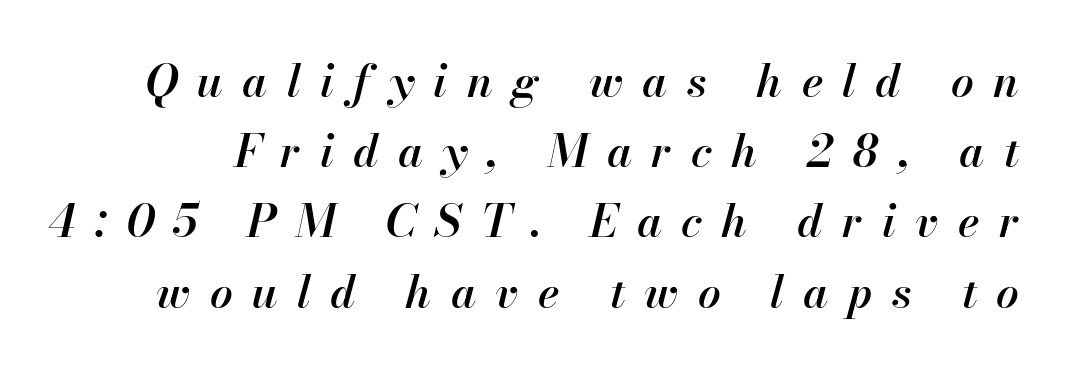
Q: Is the text bold? A: Semi-bold.
Q: Is the text italic (slanted)? A: Yes, it leans right by about 13 degrees.
Q: Is the text underlined? A: No.
Q: Is the spacing between letters normal or unusually wide? A: Unusually wide.
Q: Is the spacing between lines tight, normal or loose? A: Normal.
Q: Width (condensed, normal, or wide)? A: Normal.
Q: Stroke contrast? A: High.
Q: x-height? A: Small.
Q: Monospaced? A: No.
